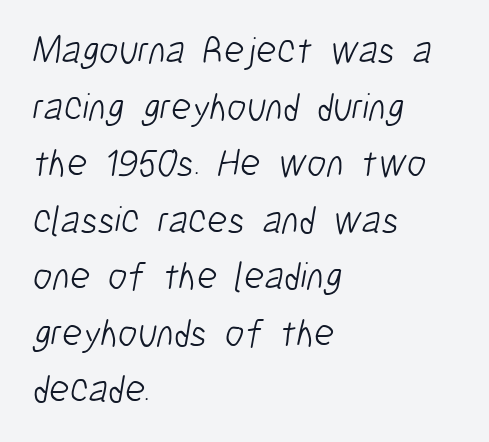
{"serif": "no", "bold": "no", "weight": "light", "width": "condensed", "stroke_contrast": "low", "x_height": "medium", "monospaced": "no", "underline": "no", "align": "left", "line_spacing": "normal", "line_spacing_ratio": 1.45, "letter_spacing": "normal", "letter_spacing_em": 0.0, "glyph_px": 39}
